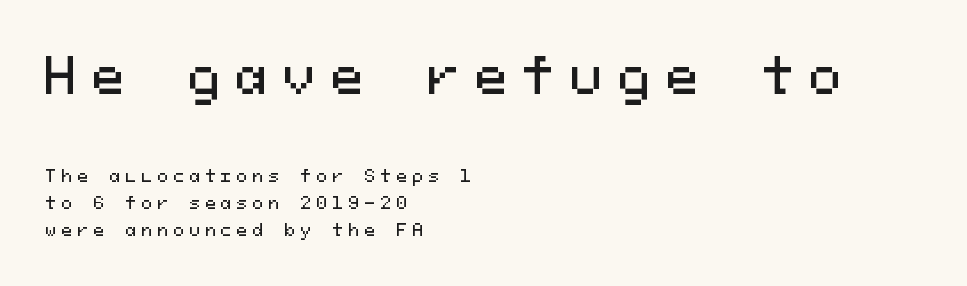
The line-height multiplier appears to be the usual default. Horizontal alignment here is leftward, the default for most running prose. The rendering uses typewriter-style spacing with identical character cells. A clean baseline with only descenders dipping below it. The type is letterspaced generously, with wide tracking. Block one is the big one; block two sits smaller underneath.
